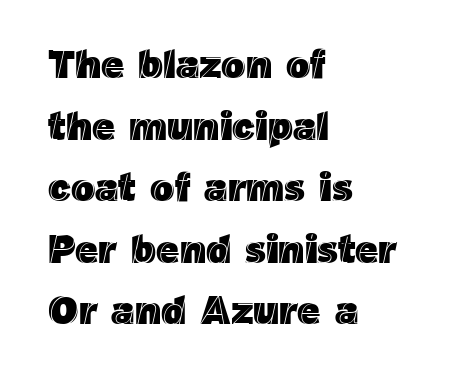
{"italic": "no", "width": "normal", "x_height": "medium", "monospaced": "no", "underline": "no", "align": "left", "line_spacing": "normal", "line_spacing_ratio": 1.54, "letter_spacing": "normal", "letter_spacing_em": 0.0, "glyph_px": 40}
